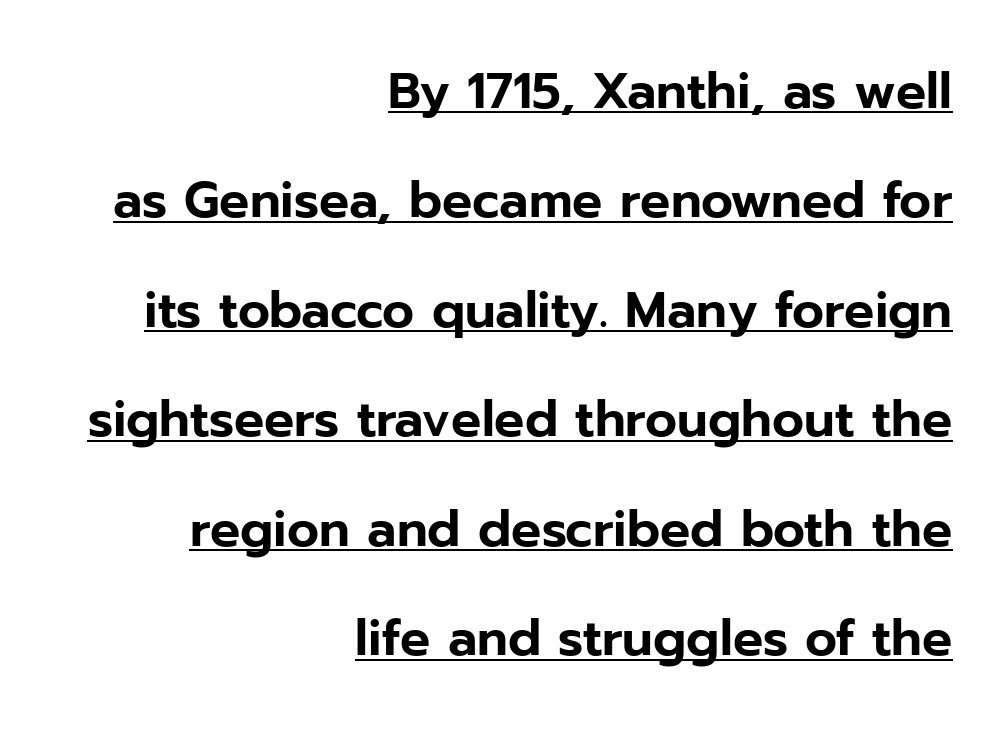
{"serif": "no", "italic": "no", "width": "normal", "stroke_contrast": "low", "x_height": "medium", "monospaced": "no", "underline": "yes", "align": "right", "line_spacing": "loose", "line_spacing_ratio": 2.19, "letter_spacing": "normal", "letter_spacing_em": 0.0, "glyph_px": 50}
